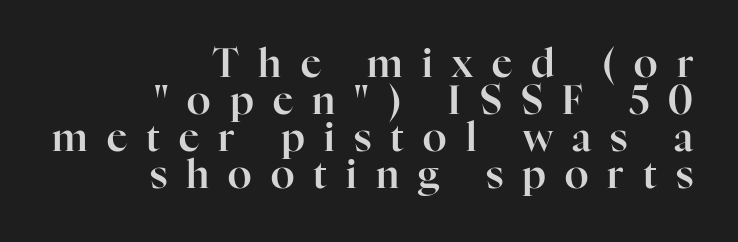
{"serif": "yes", "italic": "no", "width": "normal", "stroke_contrast": "high", "x_height": "medium", "monospaced": "no", "underline": "no", "align": "right", "line_spacing": "tight", "line_spacing_ratio": 0.95, "letter_spacing": "wide", "letter_spacing_em": 0.49, "glyph_px": 39}
